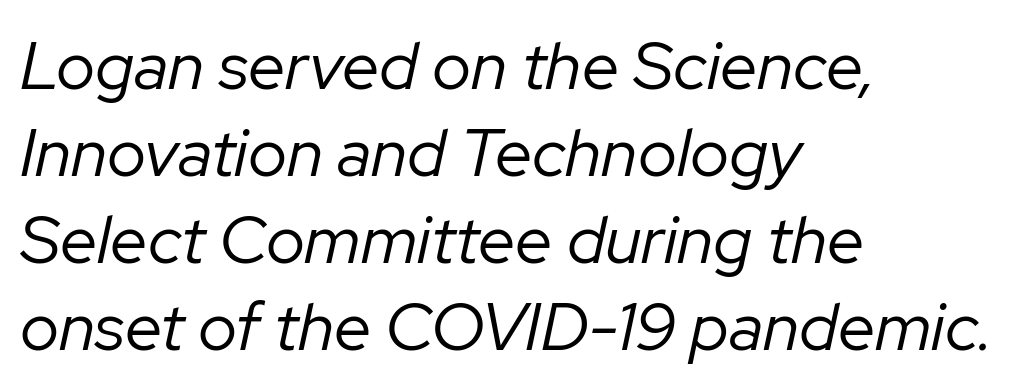
Q: Is the text bold? A: No.
Q: Is the text italic (slanted)? A: Yes, it leans right by about 12 degrees.
Q: Is the text underlined? A: No.
Q: How is the paragraph aligned? A: Left-aligned.
Q: Is the spacing between letters normal or unusually wide? A: Normal.
Q: Is the spacing between lines tight, normal or loose? A: Normal.
Q: Width (condensed, normal, or wide)? A: Normal.
Q: Stroke contrast? A: Low.
Q: x-height? A: Medium.
Q: Monospaced? A: No.
